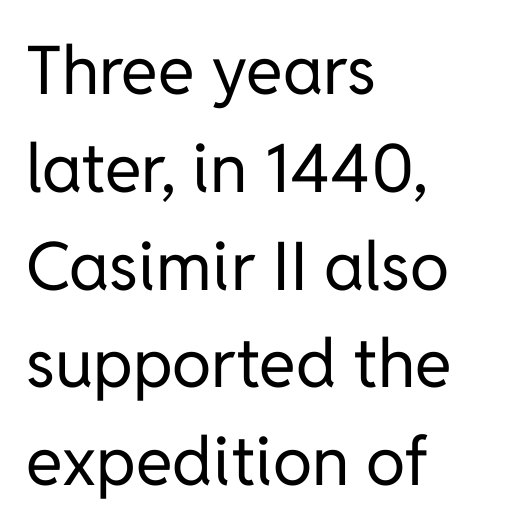
{"serif": "no", "italic": "no", "bold": "no", "weight": "regular", "width": "normal", "stroke_contrast": "low", "x_height": "medium", "monospaced": "no", "underline": "no", "align": "left", "line_spacing": "normal", "line_spacing_ratio": 1.46, "letter_spacing": "normal", "letter_spacing_em": 0.0, "glyph_px": 67}
